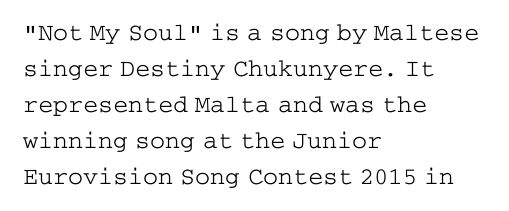
The rendering anchors every line to the left-hand side. Words appear dense and cohesive because spacing is normal. Does the leading feel generous? No, just average. A quiet, ordinary-to-light weight characterises the typeface.
